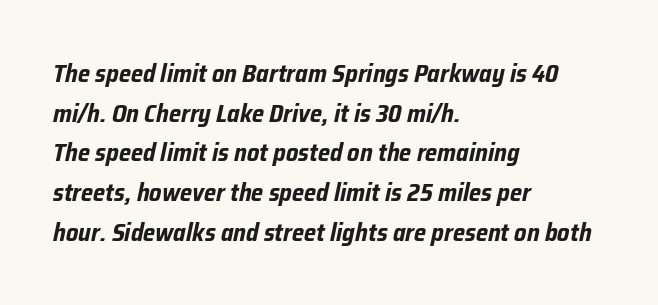
Q: Is the text bold? A: Yes.
Q: Is the text italic (slanted)? A: Yes, it leans right by about 12 degrees.
Q: Is the text underlined? A: No.
Q: How is the paragraph aligned? A: Left-aligned.
Q: Is the spacing between letters normal or unusually wide? A: Normal.
Q: Is the spacing between lines tight, normal or loose? A: Normal.
